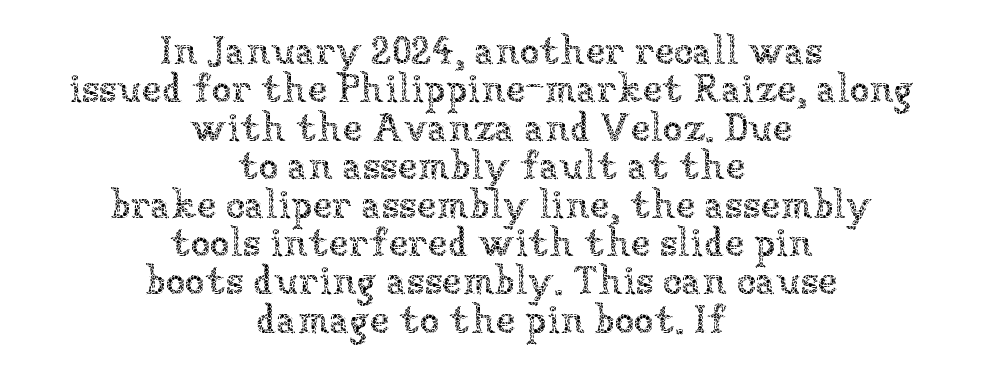
Varying glyph widths throughout — classic text-font behaviour. Layout note: lines centered. This sample trades vertical openness for compactness between lines. The face used here is rendered with its standard letterfit.
